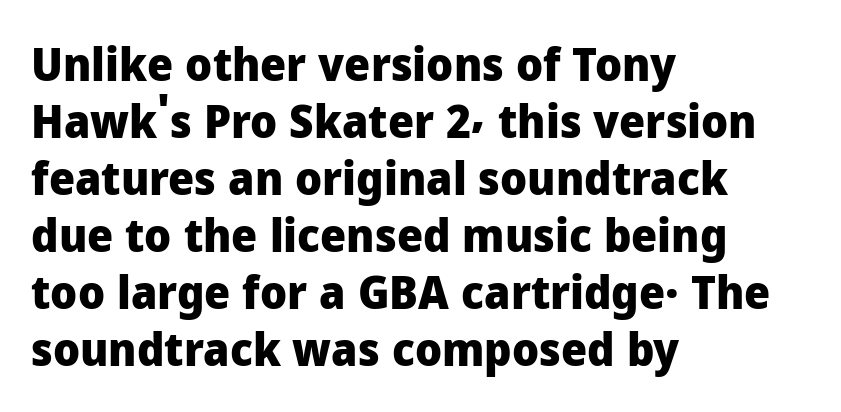
{"serif": "no", "italic": "no", "bold": "yes", "weight": "heavy", "width": "normal", "stroke_contrast": "low", "x_height": "medium", "monospaced": "no", "underline": "no", "align": "left", "line_spacing_ratio": 1.24, "letter_spacing": "normal", "letter_spacing_em": 0.0, "glyph_px": 46}
